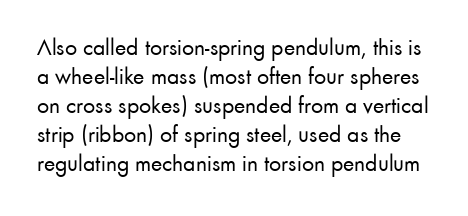
Q: Is the text bold? A: No.
Q: Is the text italic (slanted)? A: No, it is upright.
Q: Is the text underlined? A: No.
Q: Is the spacing between letters normal or unusually wide? A: Normal.
